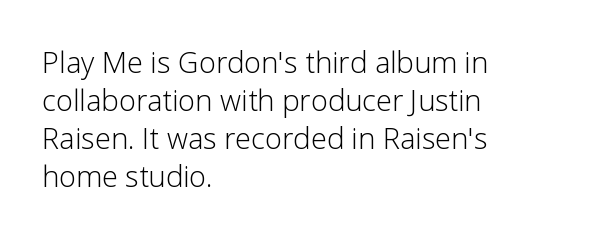
I'd call this a sans setting — the letters go barefoot. Which margin do the lines hug? The left one — the right edge is uneven. The space directly below the letters is spotless. Note the varied advance widths — an 'i' is clearly narrower than an 'm'.
